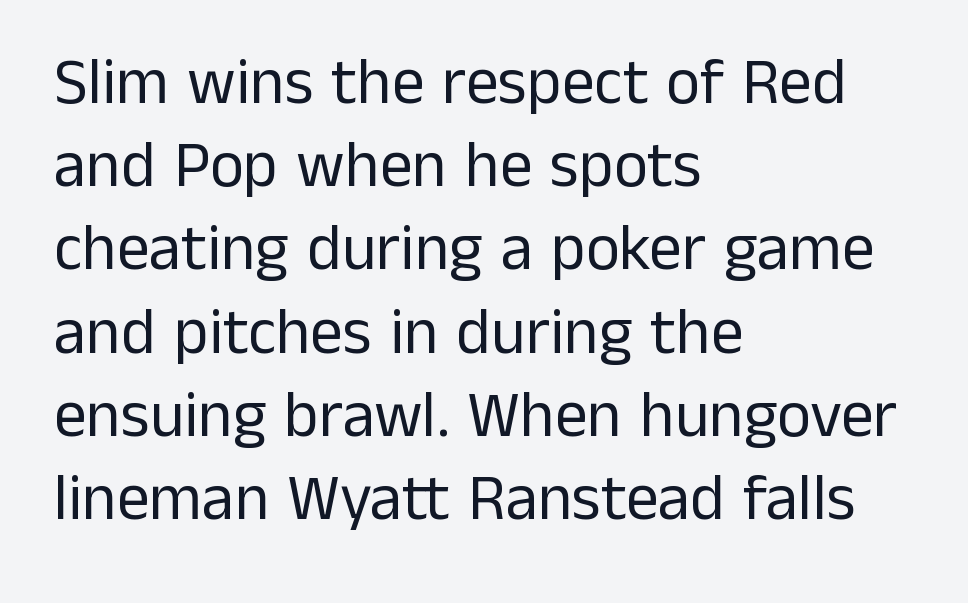
The image shows 65 px regular-weight sans-serif type, upright; set left-aligned, normal line spacing (1.28x), normal letter spacing, not underlined; low stroke contrast and a medium x-height.
